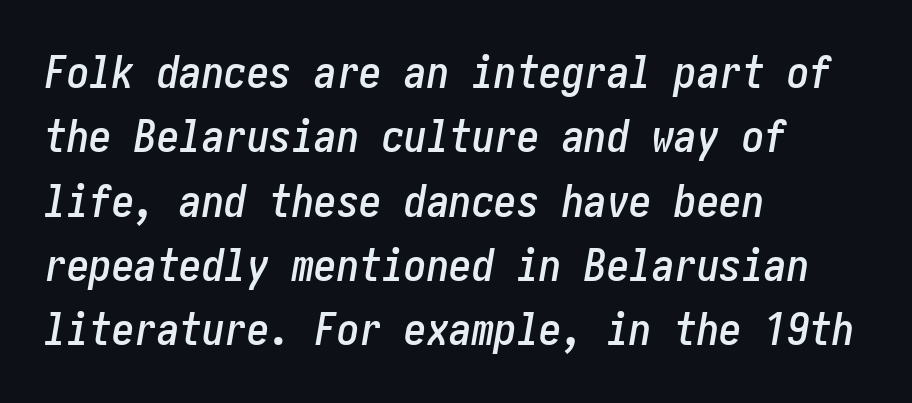
Line starts are locked; line ends wander. Compared with ordinary roman type, these characters are visibly tilted. The horizontal fit of the characters is conventional and even. Baseline-to-baseline distance is the conventional proportion of letter height.
